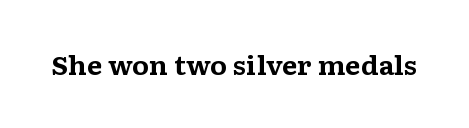
{"italic": "no", "bold": "yes", "underline": "no", "letter_spacing": "normal", "letter_spacing_em": 0.0, "glyph_px": 25}
